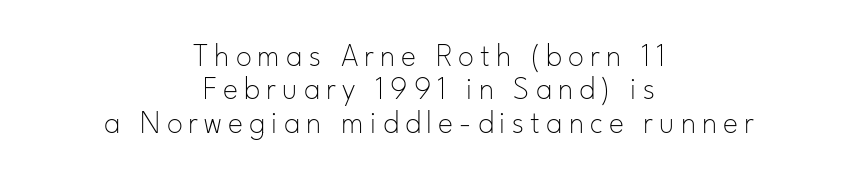
{"serif": "no", "italic": "no", "bold": "no", "weight": "thin", "width": "normal", "stroke_contrast": "low", "x_height": "small", "monospaced": "no", "underline": "no", "align": "center", "line_spacing": "tight", "line_spacing_ratio": 1.04, "glyph_px": 32}
